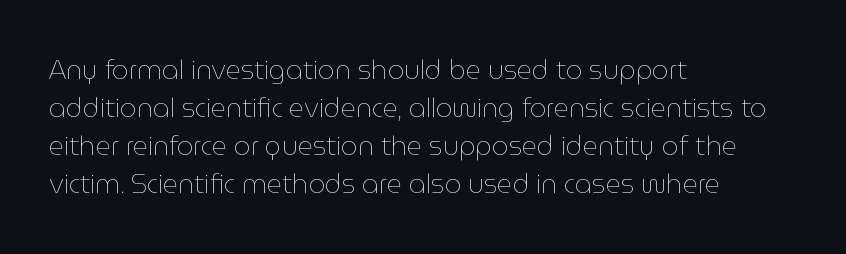
Visually the block forms a straight wall on the left and a jagged coastline on the right. Caption: standard tracking, unaltered. The type sits square on the baseline with zero lean. Weight: not bold — regular or lighter.
